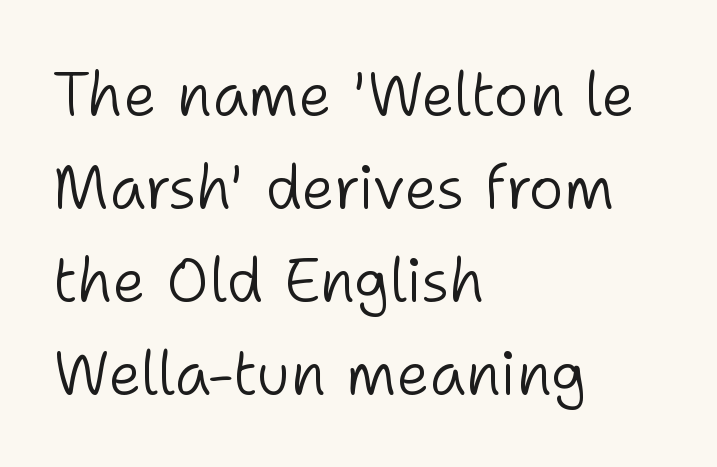
{"serif": "no", "italic": "no", "bold": "no", "weight": "light", "width": "normal", "stroke_contrast": "low", "x_height": "medium", "monospaced": "no", "underline": "no", "align": "left", "line_spacing": "normal", "line_spacing_ratio": 1.55, "letter_spacing": "normal", "letter_spacing_em": 0.0, "glyph_px": 60}
